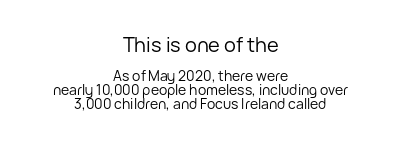
Unlike italic type, these characters show no tilt at all. The leading is snug, giving the passage a crowded texture. Between one letter and the next there's only the usual sliver of space. Lines of text with bare space underneath. The emphasis by scale lands on block number one, above. The typesetter chose a symmetrical, centered arrangement here.
